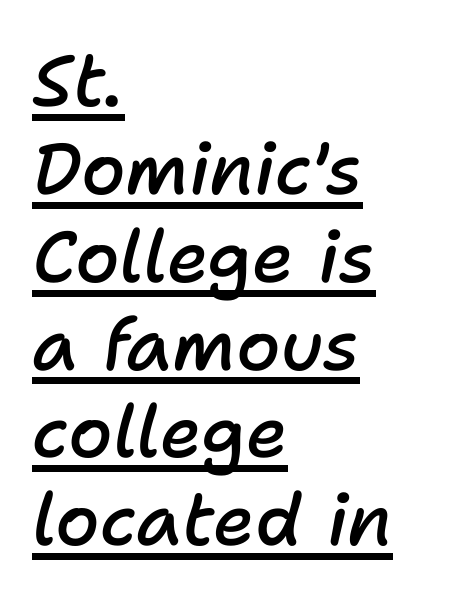
The image shows 72 px semibold type, italic (leaning right); set left-aligned, line spacing 1.22x, normal letter spacing, underlined; low stroke contrast and a medium x-height.
